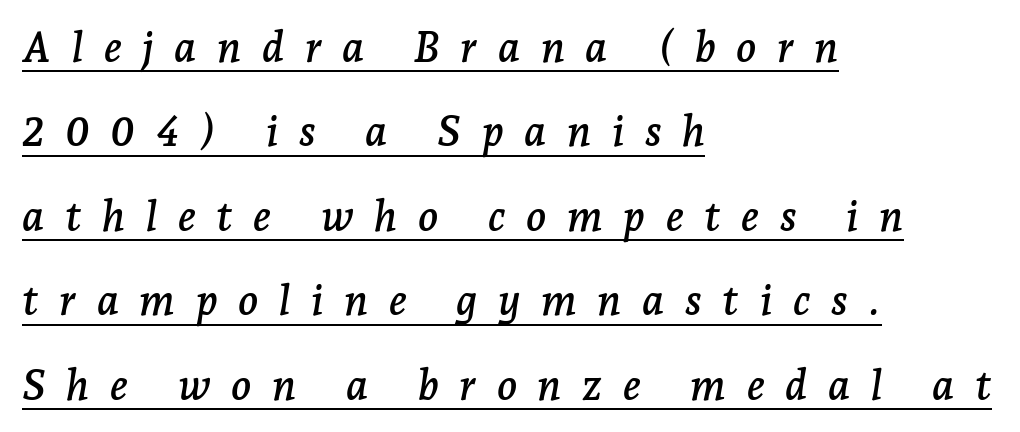
Q: Is the text italic (slanted)? A: Yes, it leans right by about 7 degrees.
Q: Is the typeface a serif or a sans-serif typeface? A: Serif.
Q: Is the text underlined? A: Yes.
Q: How is the paragraph aligned? A: Left-aligned.
Q: Is the spacing between letters normal or unusually wide? A: Unusually wide.
Q: Is the spacing between lines tight, normal or loose? A: Loose.
Q: Width (condensed, normal, or wide)? A: Normal.
Q: Stroke contrast? A: Low.
Q: x-height? A: Medium.
Q: Monospaced? A: No.
